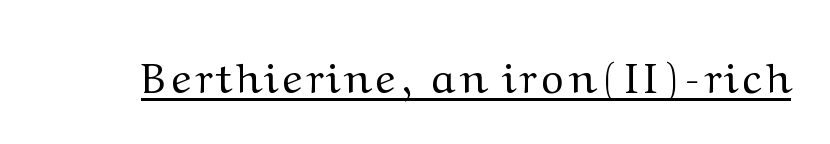
The rendering uses the underline text-decoration. I'd call this a serif setting — the letters wear small feet. No extra ink here — the face is not bold. The passage shown is typed in a proportional face where columns would drift. Characters remain perfectly vertical along every line.
